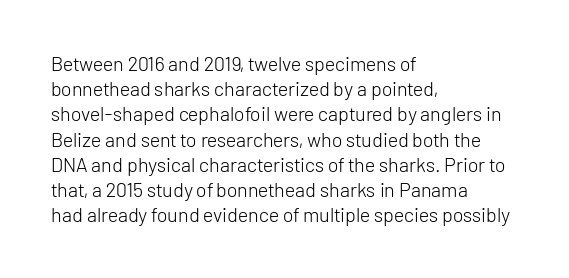
How would I describe the line gaps? Plain and ordinary. Stem width sits at or under what a default text font uses. Posture: straight, roman, zero tilt. Underlining? Definitely not there. How are the letters spaced? Ordinarily, with no added tracking. Alignment: flush left.
